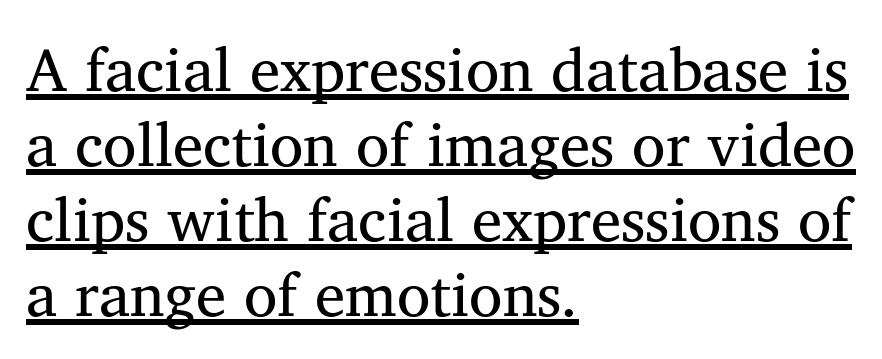
The image shows 61 px regular-weight serif type, upright; set left-aligned, line spacing 1.23x, normal letter spacing, underlined; medium stroke contrast and a medium x-height.
